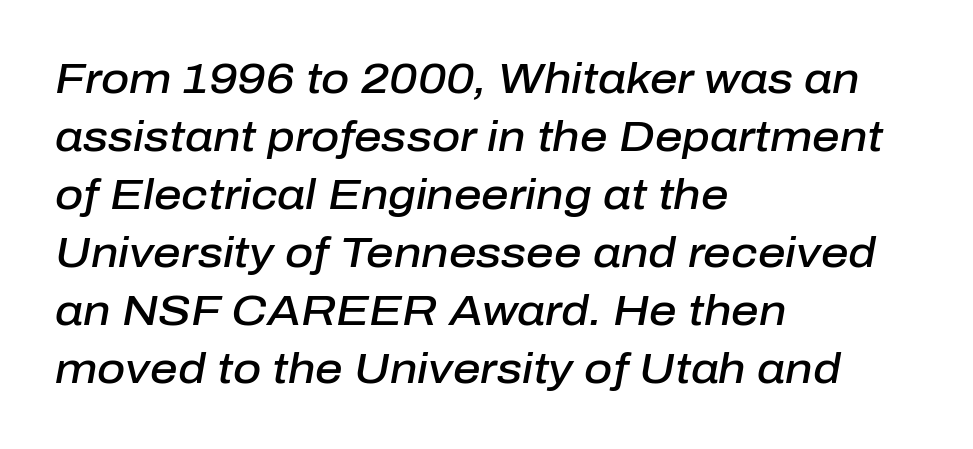
The image shows 43 px semibold type, italic (leaning right); set left-aligned, normal line spacing (1.35x), normal letter spacing, not underlined; low stroke contrast and a medium x-height.
